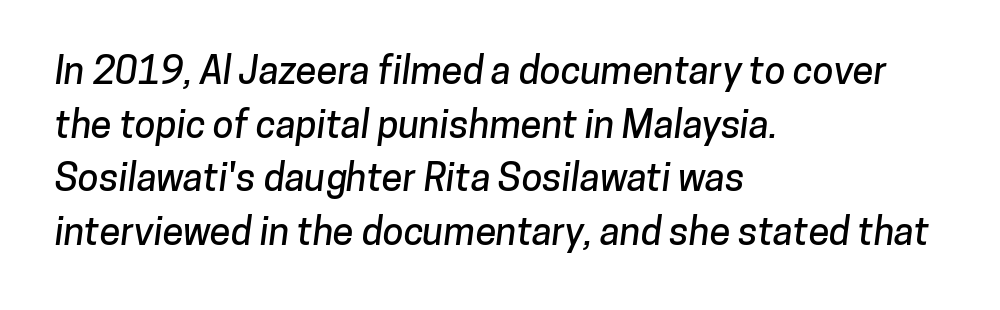
Looks like regular typesetting: each glyph gets only the width it needs. The words here are not underlined. Glyph-to-glyph distance matches everyday printed text. Vertically, the passage feels balanced, rows spaced as you'd expect. A student would call this left alignment; a typographer would say flush left, rag right. Classification — sans serif.
